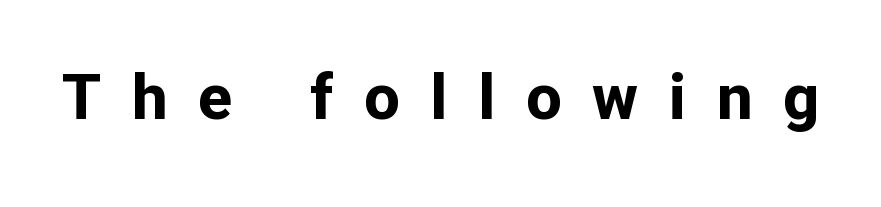
Q: Is the text bold? A: Yes.
Q: Is the text italic (slanted)? A: No, it is upright.
Q: Is the typeface a serif or a sans-serif typeface? A: Sans-serif.
Q: Is the text underlined? A: No.
Q: Is the spacing between letters normal or unusually wide? A: Unusually wide.
Q: Width (condensed, normal, or wide)? A: Normal.
Q: Stroke contrast? A: Low.
Q: x-height? A: Medium.
Q: Monospaced? A: No.
